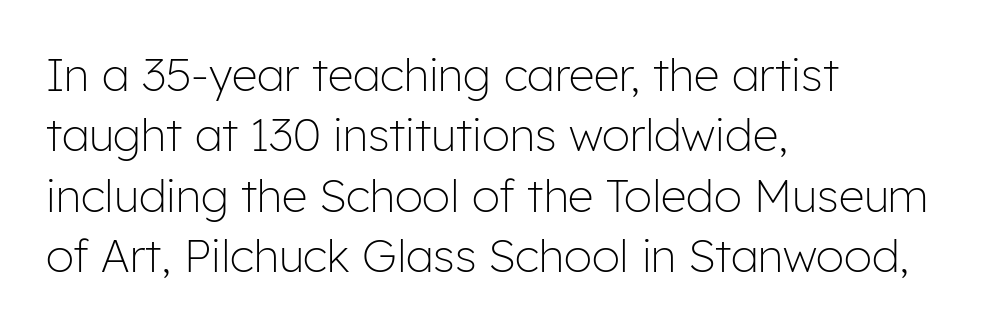
Q: Is the text bold? A: No.
Q: Is the text italic (slanted)? A: No, it is upright.
Q: Is the typeface a serif or a sans-serif typeface? A: Sans-serif.
Q: Is the text underlined? A: No.
Q: How is the paragraph aligned? A: Left-aligned.
Q: Is the spacing between letters normal or unusually wide? A: Normal.
Q: Is the spacing between lines tight, normal or loose? A: Normal.
Q: Width (condensed, normal, or wide)? A: Normal.
Q: Stroke contrast? A: Low.
Q: x-height? A: Medium.
Q: Monospaced? A: No.
